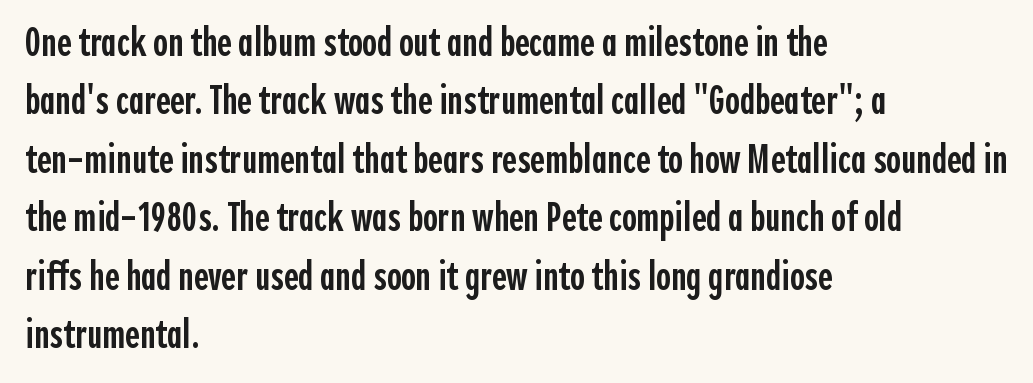
The image shows 40 px semibold, condensed sans-serif type, upright; set left-aligned, normal line spacing (1.46x), normal letter spacing, not underlined; a medium x-height.
